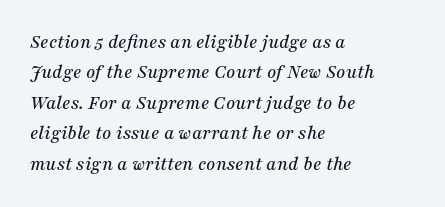
{"italic": "yes", "lean": "right", "slant_degrees": 16, "underline": "no", "align": "left", "line_spacing": "normal", "line_spacing_ratio": 1.52, "letter_spacing": "normal", "letter_spacing_em": 0.0, "glyph_px": 20}
